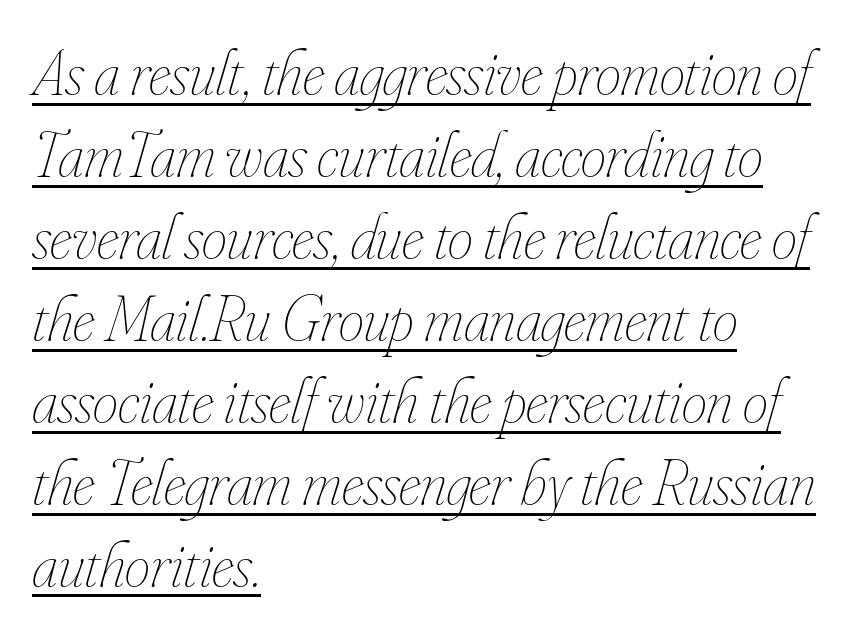
Casual observation: everything's shoved over to the left. The string is rendered with underlining switched on. The face used here is rendered with its standard letterfit. The weight would be labelled regular, book, light, or lighter still.
